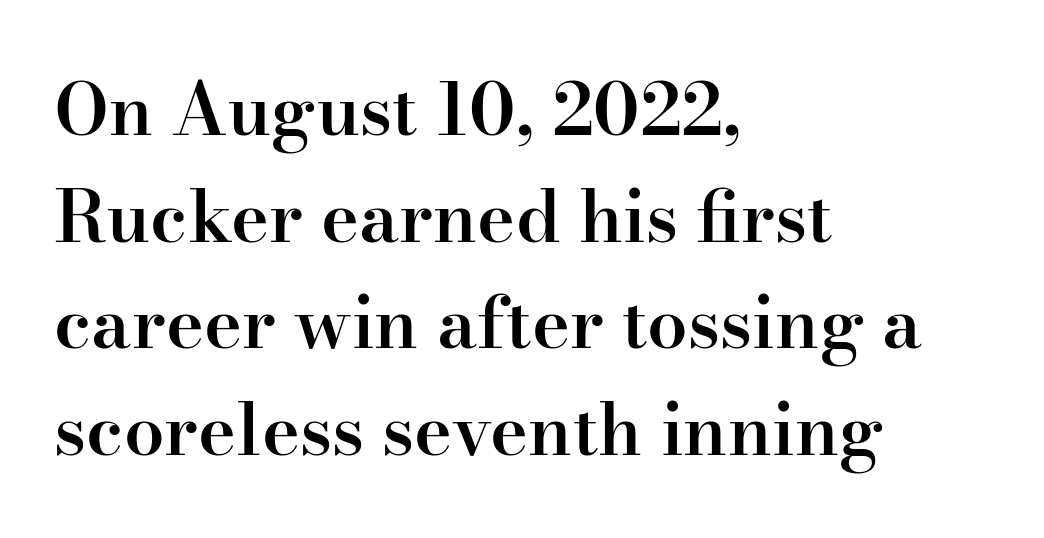
You can tell it's not italic because the verticals are truly vertical. The paragraph has a hard left edge and a soft right edge. Proportional: the letters do not fall into vertical columns. The gap between lines stays unmarked. Tracking value appears to be zero — textbook default spacing.
